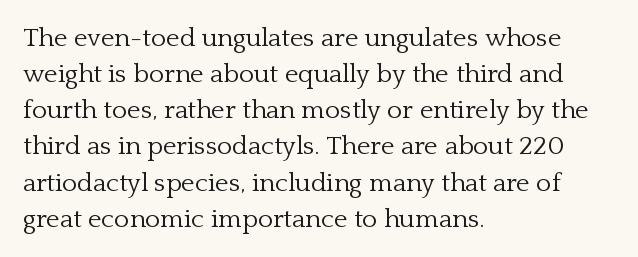
Teacher's note: observe the even left margin — that is flush-left alignment. Students, note that the glyphs here touch the page at normal intervals. Do the letters lean? They stand straight. Descenders hang freely into open space. Stem width sits at or under what a default text font uses.
